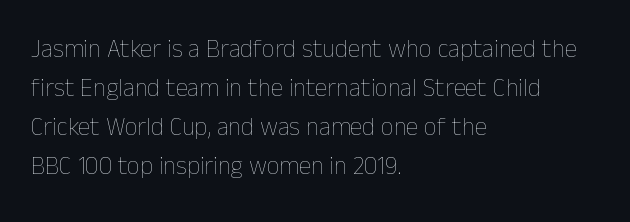
The image shows 25 px text type, upright; set left-aligned, normal line spacing (1.56x), normal letter spacing, not underlined.
